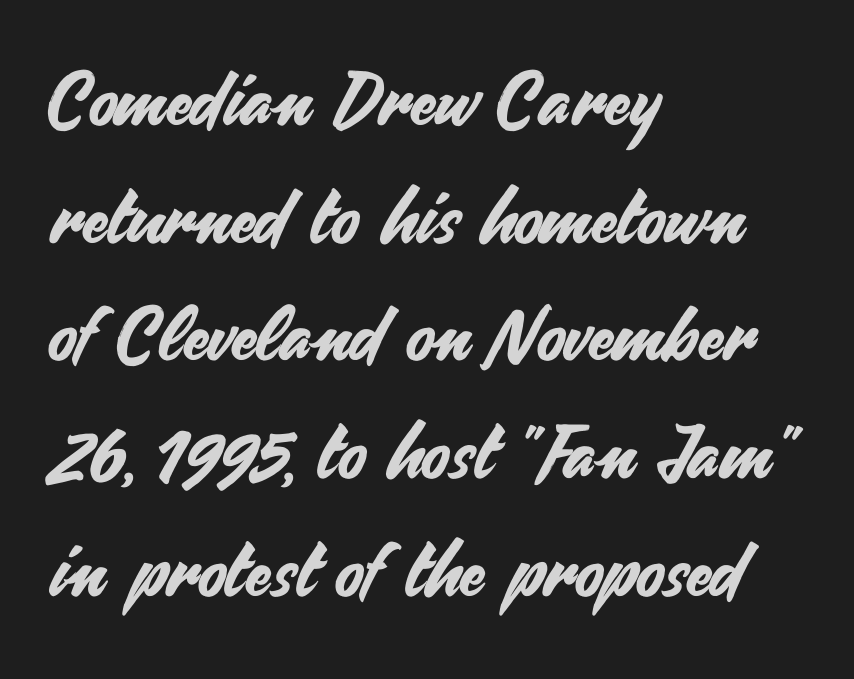
The image shows 74 px sans-serif type; set left-aligned, normal line spacing (1.59x), normal letter spacing, not underlined; medium stroke contrast and a small x-height.
